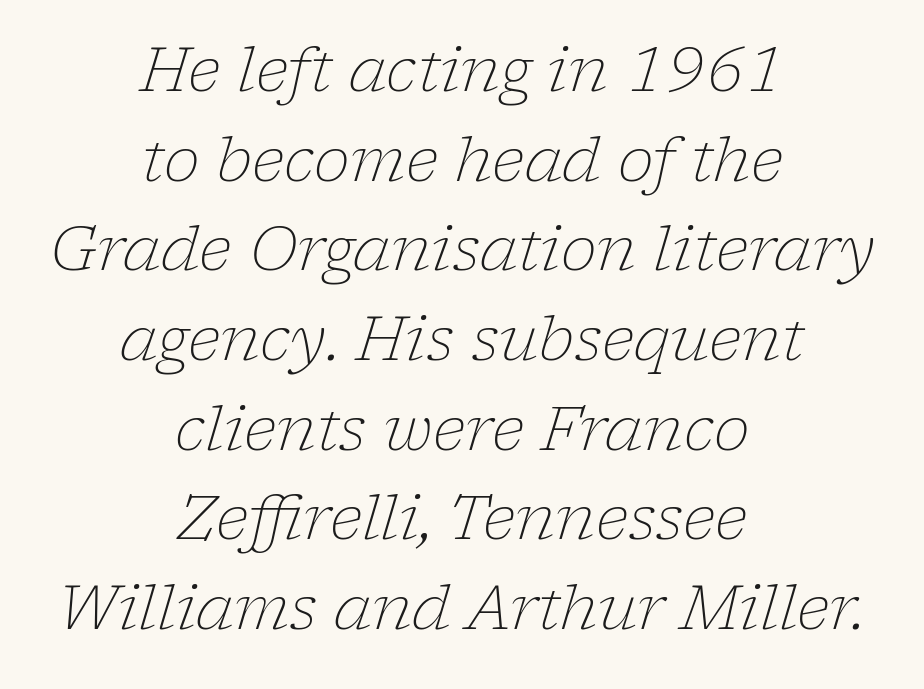
{"serif": "yes", "italic": "yes", "lean": "right", "slant_degrees": 17, "bold": "no", "weight": "light", "width": "normal", "stroke_contrast": "low", "x_height": "medium", "monospaced": "no", "underline": "no", "align": "center", "line_spacing": "normal", "line_spacing_ratio": 1.47, "letter_spacing": "normal", "letter_spacing_em": 0.0, "glyph_px": 61}
